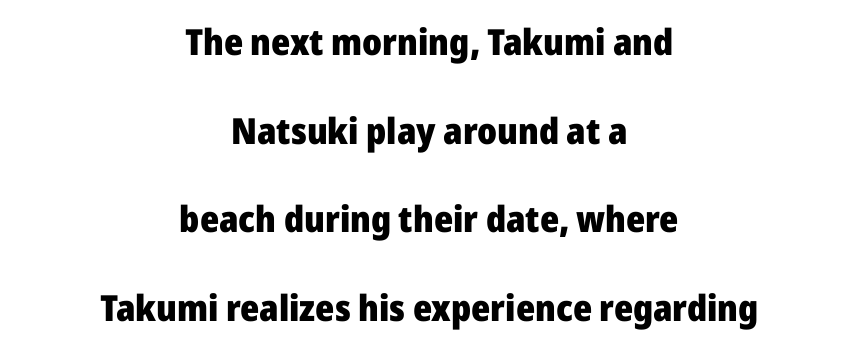
Has an underline been added? It has not. Grotesque or geometric, the face here clearly has no serifs. The designer dialed line spacing up above the default. The face used here is proportionally spaced, like ordinary book or web type. Vertical strokes here are truly vertical. Centered paragraph, ragged on both sides.
